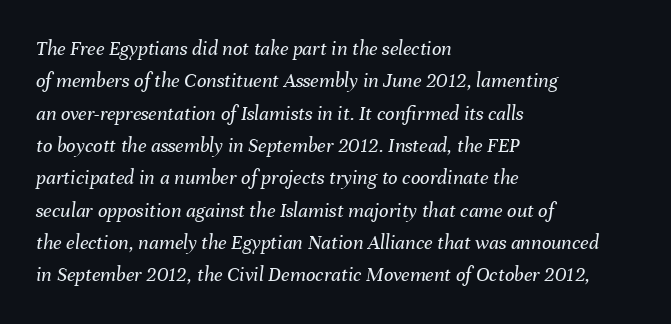
Q: Is the text bold? A: No.
Q: Is the text italic (slanted)? A: Yes, it leans right by about 8 degrees.
Q: Is the text underlined? A: No.
Q: How is the paragraph aligned? A: Left-aligned.
Q: Is the spacing between letters normal or unusually wide? A: Normal.
Q: Is the spacing between lines tight, normal or loose? A: Normal.
